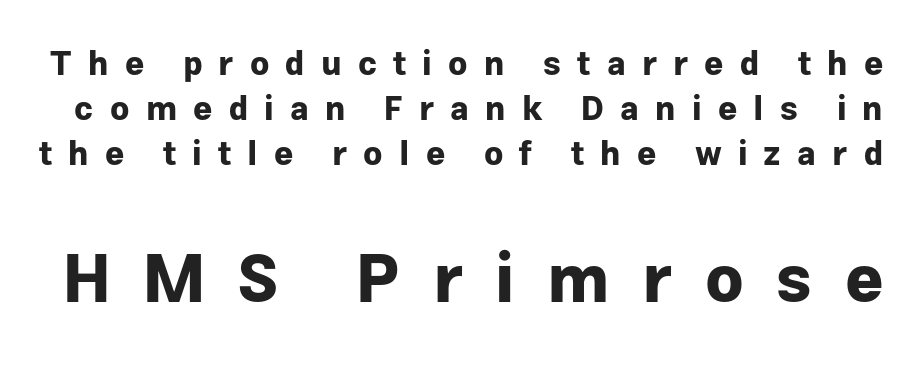
The image shows 66 px bold sans-serif type, upright; set normal line spacing (1.37x), unusually wide letter spacing (+0.49 em), not underlined; the second (bottom) block is 2.0x larger; low stroke contrast and a medium x-height.
